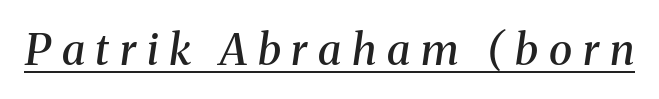
Q: Is the text bold? A: Semi-bold.
Q: Is the text italic (slanted)? A: Yes, it leans right by about 8 degrees.
Q: Is the typeface a serif or a sans-serif typeface? A: Serif.
Q: Is the text underlined? A: Yes.
Q: Is the spacing between letters normal or unusually wide? A: Unusually wide.
Q: Width (condensed, normal, or wide)? A: Normal.
Q: Stroke contrast? A: Medium.
Q: x-height? A: Medium.
Q: Monospaced? A: No.
